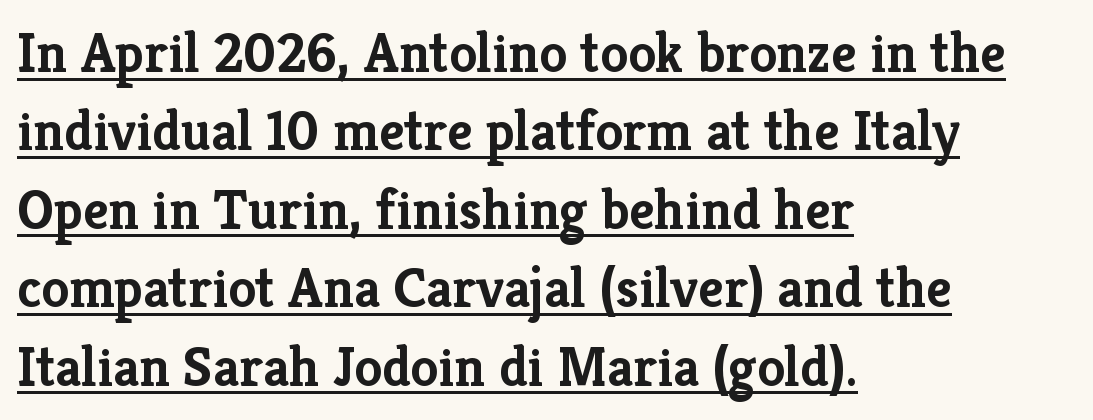
{"serif": "yes", "italic": "no", "bold": "yes", "weight": "semibold", "width": "normal", "stroke_contrast": "low", "x_height": "medium", "monospaced": "no", "underline": "yes", "align": "left", "line_spacing": "normal", "line_spacing_ratio": 1.4, "letter_spacing": "normal", "letter_spacing_em": 0.0, "glyph_px": 56}
